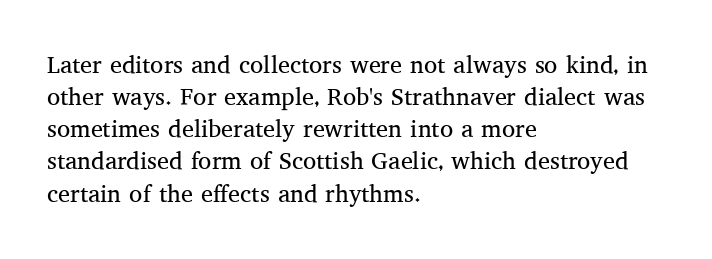
The image shows 24 px text type, upright; set left-aligned, normal line spacing (1.34x), normal letter spacing, not underlined.
